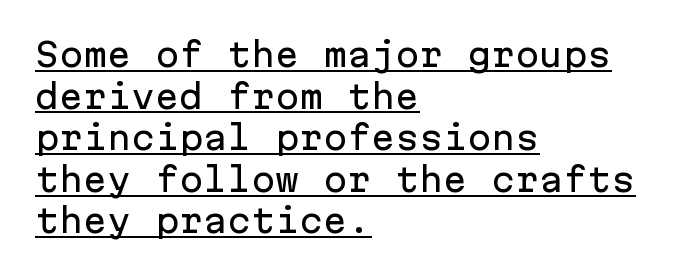
{"serif": "no", "italic": "no", "width": "normal", "stroke_contrast": "low", "x_height": "medium", "monospaced": "yes", "underline": "yes", "align": "left", "line_spacing": "normal", "line_spacing_ratio": 1.3, "letter_spacing": "normal", "letter_spacing_em": 0.0, "glyph_px": 32}
